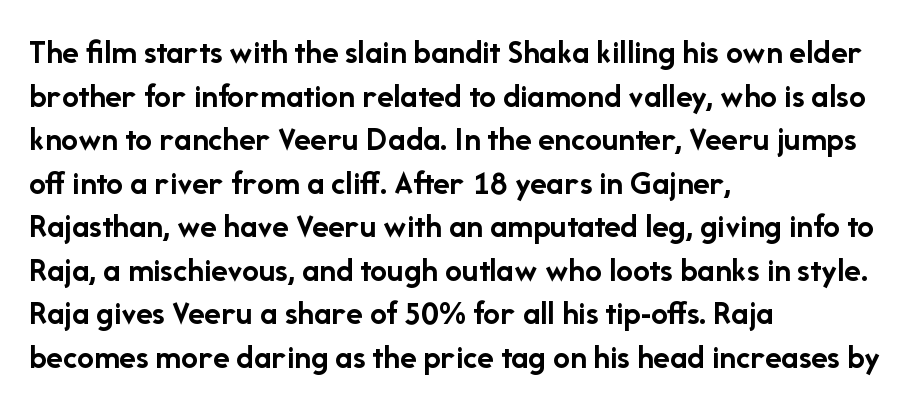
Q: Is the text bold? A: Yes.
Q: Is the text italic (slanted)? A: No, it is upright.
Q: Is the typeface a serif or a sans-serif typeface? A: Sans-serif.
Q: Is the text underlined? A: No.
Q: How is the paragraph aligned? A: Left-aligned.
Q: Is the spacing between letters normal or unusually wide? A: Normal.
Q: Is the spacing between lines tight, normal or loose? A: Normal.
Q: Width (condensed, normal, or wide)? A: Normal.
Q: Stroke contrast? A: Low.
Q: x-height? A: Medium.
Q: Monospaced? A: No.
